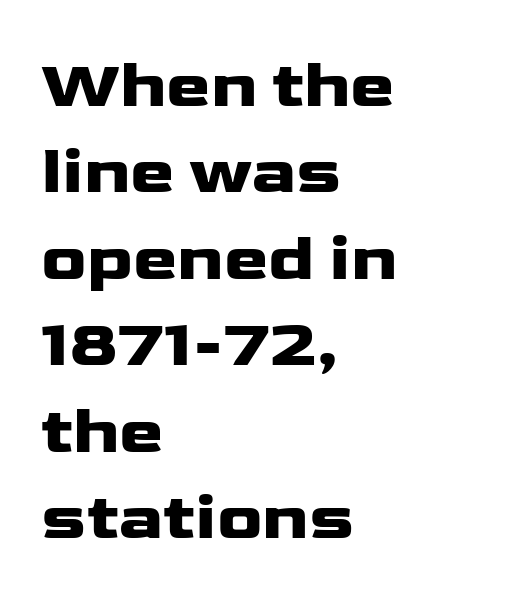
The image shows 67 px wide sans-serif type, upright; set left-aligned, normal line spacing (1.29x), normal letter spacing, not underlined; low stroke contrast and a medium x-height.
